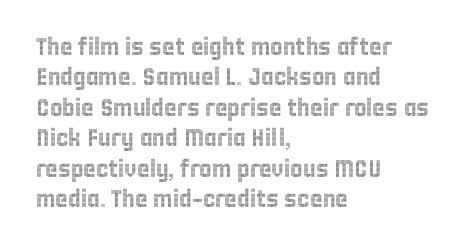
Q: Is the text italic (slanted)? A: No, it is upright.
Q: Is the text underlined? A: No.
Q: How is the paragraph aligned? A: Left-aligned.
Q: Is the spacing between letters normal or unusually wide? A: Normal.
Q: Is the spacing between lines tight, normal or loose? A: Normal.
